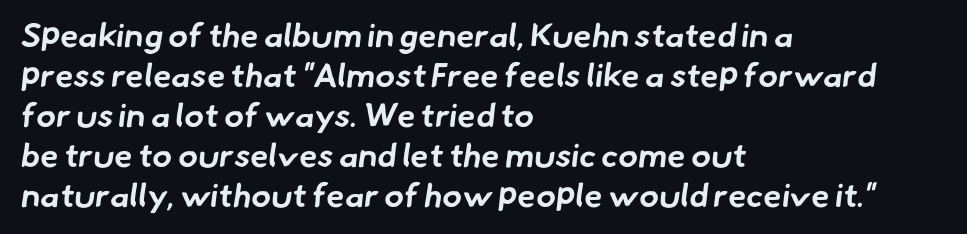
Q: Is the text bold? A: Yes.
Q: Is the typeface a serif or a sans-serif typeface? A: Sans-serif.
Q: Is the text underlined? A: No.
Q: How is the paragraph aligned? A: Left-aligned.
Q: Is the spacing between letters normal or unusually wide? A: Normal.
Q: Width (condensed, normal, or wide)? A: Normal.
Q: Stroke contrast? A: Low.
Q: x-height? A: Small.
Q: Monospaced? A: No.
